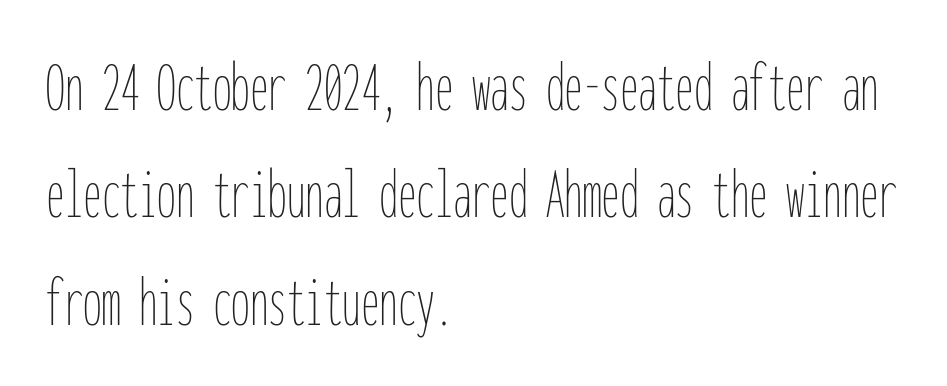
Q: Is the text bold? A: No.
Q: Is the text italic (slanted)? A: No, it is upright.
Q: Is the text underlined? A: No.
Q: How is the paragraph aligned? A: Left-aligned.
Q: Is the spacing between letters normal or unusually wide? A: Normal.
Q: Is the spacing between lines tight, normal or loose? A: Normal.
Q: Width (condensed, normal, or wide)? A: Condensed.
Q: Stroke contrast? A: Low.
Q: x-height? A: Medium.
Q: Monospaced? A: Yes.
